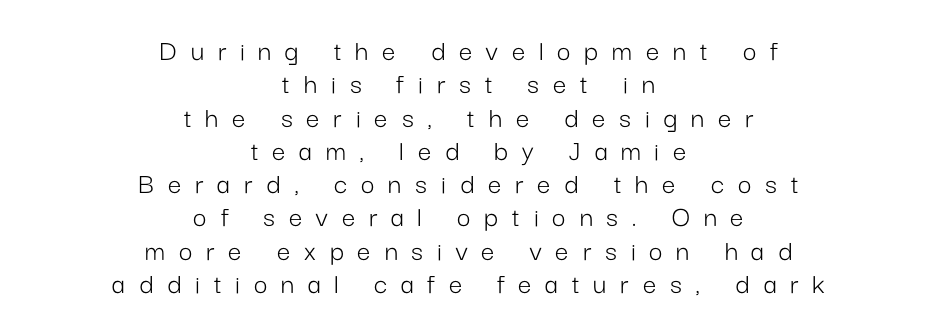
Each letter keeps its own natural width here, so spacing adapts to shape. Spacing between characters has been opened up far beyond the box default. This rendering features lettering with no underline. The specimen reads as upright at a glance. Visually the block forms a symmetrical silhouette, jagged on both flanks.
